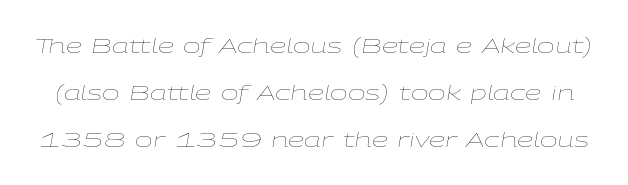
{"italic": "yes", "lean": "right", "slant_degrees": 9, "bold": "no", "underline": "no", "line_spacing": "loose", "line_spacing_ratio": 2.24, "letter_spacing": "normal", "letter_spacing_em": 0.0, "glyph_px": 21}
